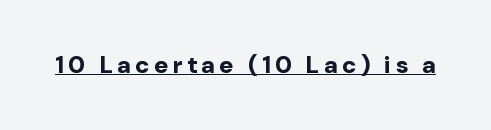
Is the type bold? Yes — the strokes are clearly thick and heavy. What decoration does the sample have? An underline. Italic: no, the glyphs are upright roman. These lines have a slow, spaced-out rhythm from letter to letter.
